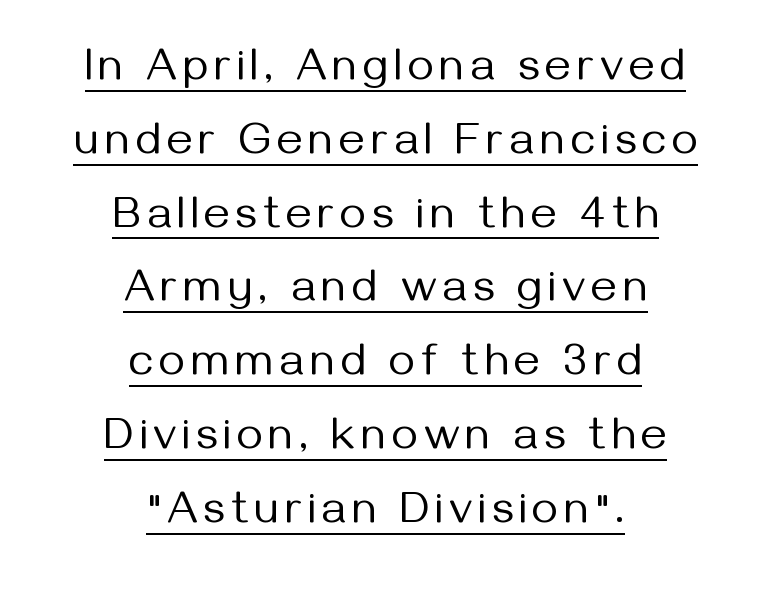
{"serif": "no", "italic": "no", "bold": "no", "weight": "regular", "width": "normal", "stroke_contrast": "medium", "x_height": "medium", "monospaced": "no", "underline": "yes", "align": "center", "line_spacing": "normal", "line_spacing_ratio": 1.64, "glyph_px": 45}
